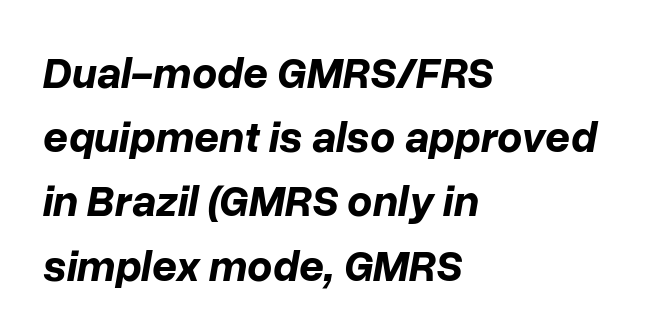
The image shows 44 px bold type, italic (leaning right); set left-aligned, normal line spacing (1.46x), normal letter spacing, not underlined; low stroke contrast and a medium x-height.
